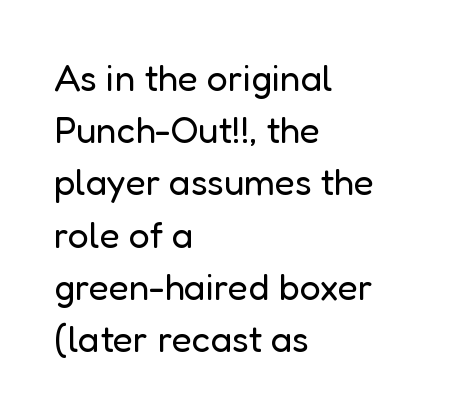
Spacing verdict: proportional, widths tailored to each character. Beneath every word, the page is bare. This sample uses an upright cut, with every glyph sitting square on the baseline. Summary of vertical rhythm: regular, with standard interline spacing.
